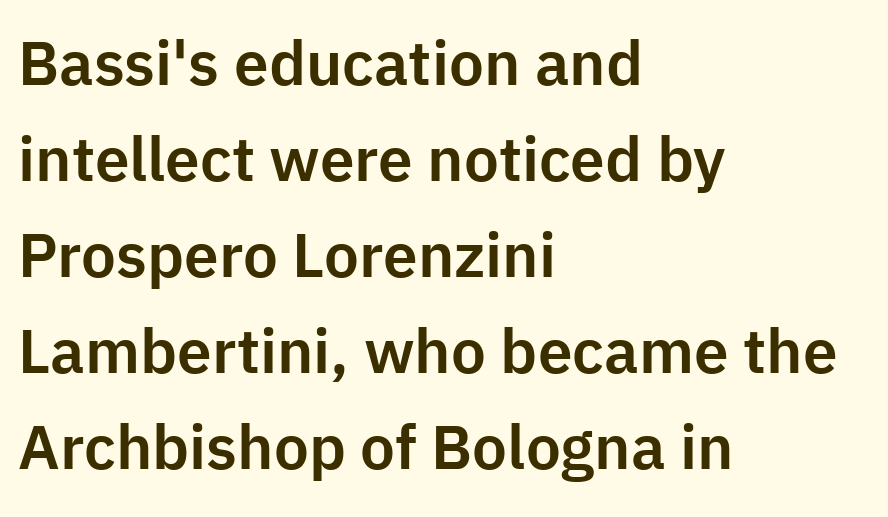
{"serif": "no", "italic": "no", "width": "normal", "stroke_contrast": "low", "x_height": "medium", "monospaced": "no", "underline": "no", "align": "left", "line_spacing": "normal", "line_spacing_ratio": 1.55, "letter_spacing": "normal", "letter_spacing_em": 0.0, "glyph_px": 62}
